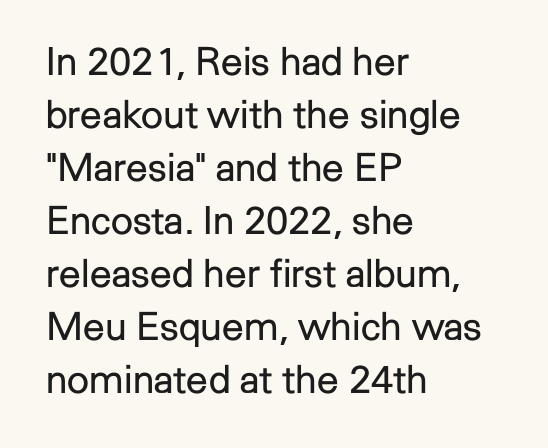
Q: Is the text bold? A: No.
Q: Is the text italic (slanted)? A: No, it is upright.
Q: Is the typeface a serif or a sans-serif typeface? A: Sans-serif.
Q: Is the text underlined? A: No.
Q: How is the paragraph aligned? A: Left-aligned.
Q: Is the spacing between letters normal or unusually wide? A: Normal.
Q: Is the spacing between lines tight, normal or loose? A: Normal.
Q: Width (condensed, normal, or wide)? A: Normal.
Q: Stroke contrast? A: Low.
Q: x-height? A: Medium.
Q: Monospaced? A: No.
